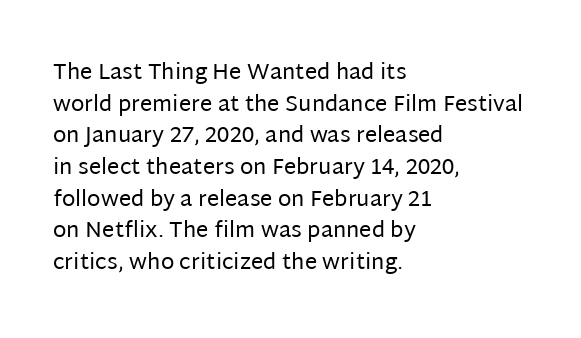
{"italic": "no", "bold": "no", "underline": "no", "align": "left", "line_spacing": "normal", "line_spacing_ratio": 1.44, "letter_spacing": "normal", "letter_spacing_em": 0.0, "glyph_px": 22}
